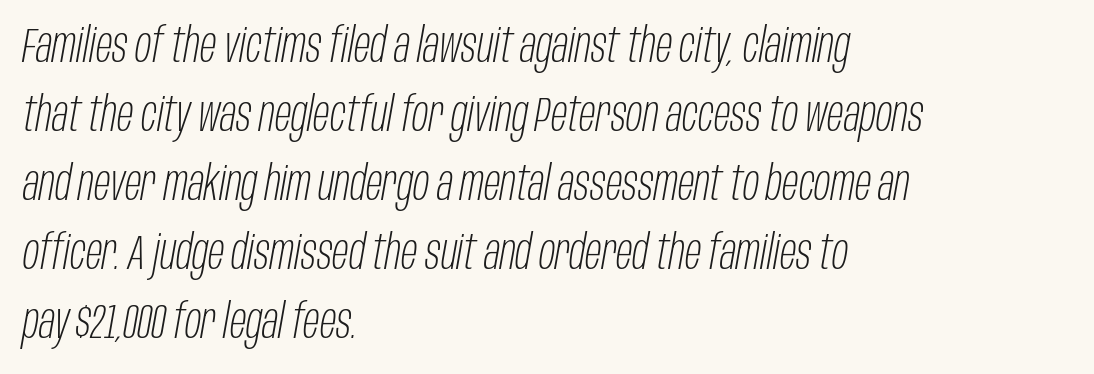
The passage shown has conventional tracking throughout. Italic? Definitely — the glyphs are oblique. Alignment: flush left. A bare baseline throughout the passage. This reads as an unemphasized weight, regular at the heaviest.
